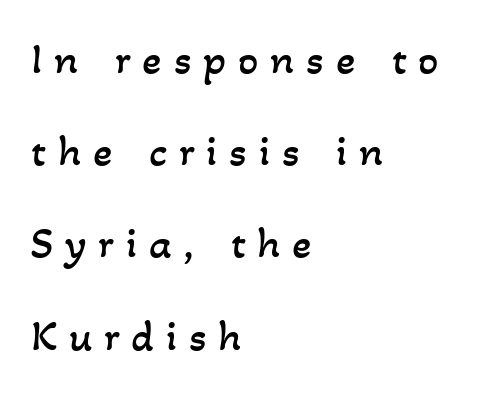
The image shows 45 px regular-weight type; set left-aligned, loose line spacing (2.05x), unusually wide letter spacing (+0.26 em), not underlined; low stroke contrast and a small x-height.
